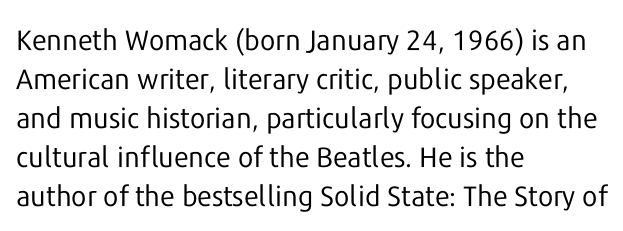
The image shows 28 px regular-weight sans-serif type, upright; set left-aligned, normal line spacing (1.39x), normal letter spacing, not underlined; low stroke contrast and a medium x-height.
